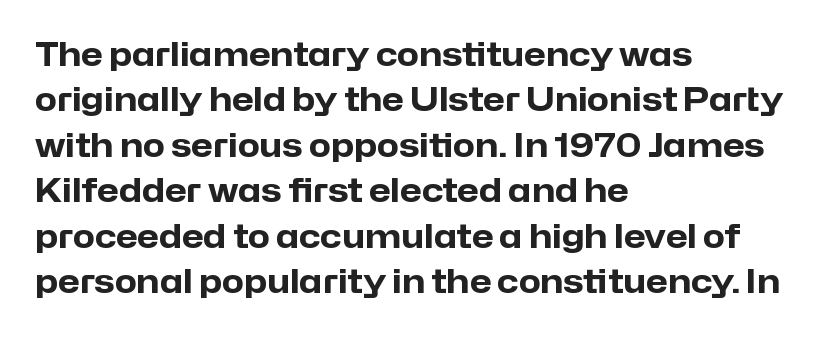
Q: Is the text bold? A: Yes.
Q: Is the text italic (slanted)? A: No, it is upright.
Q: Is the typeface a serif or a sans-serif typeface? A: Sans-serif.
Q: Is the text underlined? A: No.
Q: How is the paragraph aligned? A: Left-aligned.
Q: Is the spacing between letters normal or unusually wide? A: Normal.
Q: Is the spacing between lines tight, normal or loose? A: Normal.
Q: Width (condensed, normal, or wide)? A: Normal.
Q: Stroke contrast? A: Low.
Q: x-height? A: Medium.
Q: Monospaced? A: No.
